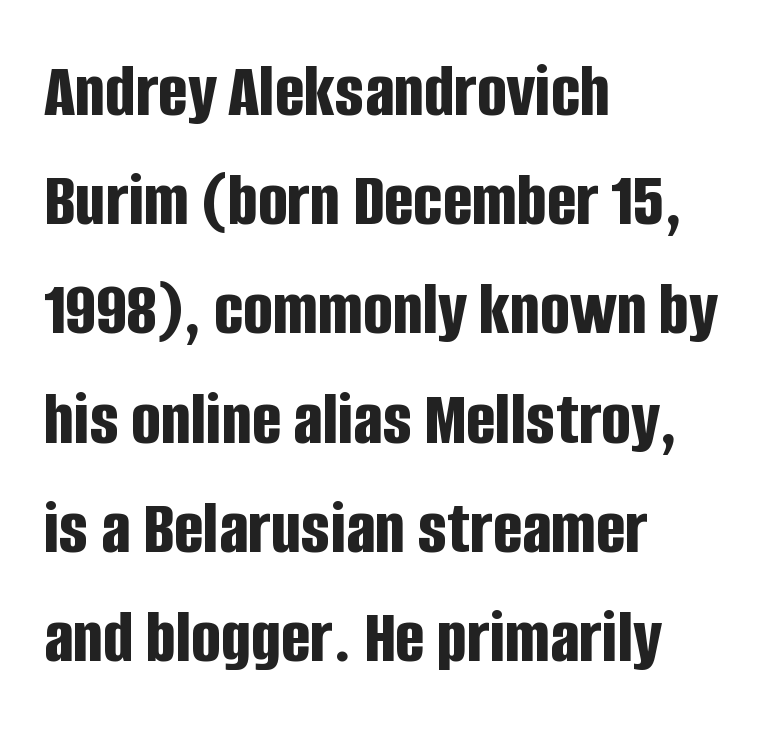
Q: Is the text bold? A: Yes.
Q: Is the text italic (slanted)? A: No, it is upright.
Q: Is the typeface a serif or a sans-serif typeface? A: Sans-serif.
Q: Is the text underlined? A: No.
Q: How is the paragraph aligned? A: Left-aligned.
Q: Is the spacing between letters normal or unusually wide? A: Normal.
Q: Is the spacing between lines tight, normal or loose? A: Normal.
Q: Width (condensed, normal, or wide)? A: Condensed.
Q: Stroke contrast? A: Low.
Q: x-height? A: Large.
Q: Monospaced? A: No.
